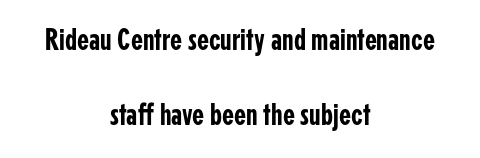
{"serif": "no", "italic": "no", "width": "condensed", "stroke_contrast": "low", "x_height": "medium", "monospaced": "no", "underline": "no", "align": "center", "line_spacing": "loose", "line_spacing_ratio": 2.43, "letter_spacing": "normal", "letter_spacing_em": 0.0, "glyph_px": 31}
